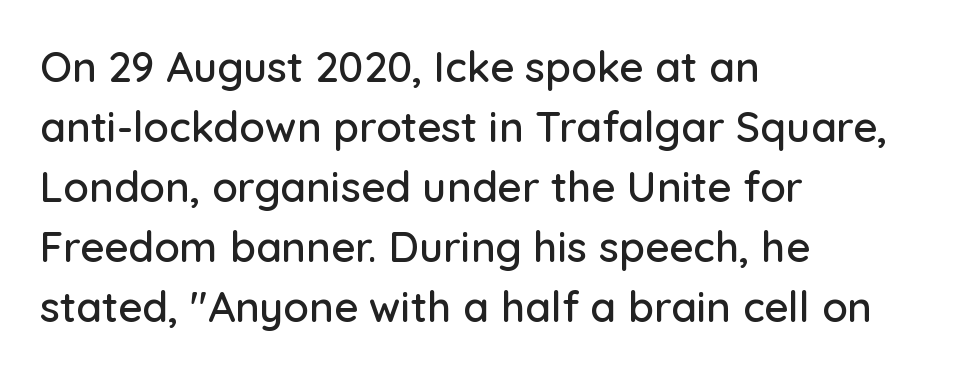
Examine the stroke ends and you'll find no serifs. Standard letterfit; no display-style spreading of the glyphs. Think of a printed novel: that variable character pitch is what you see here. One-word summary of the alignment: left.
